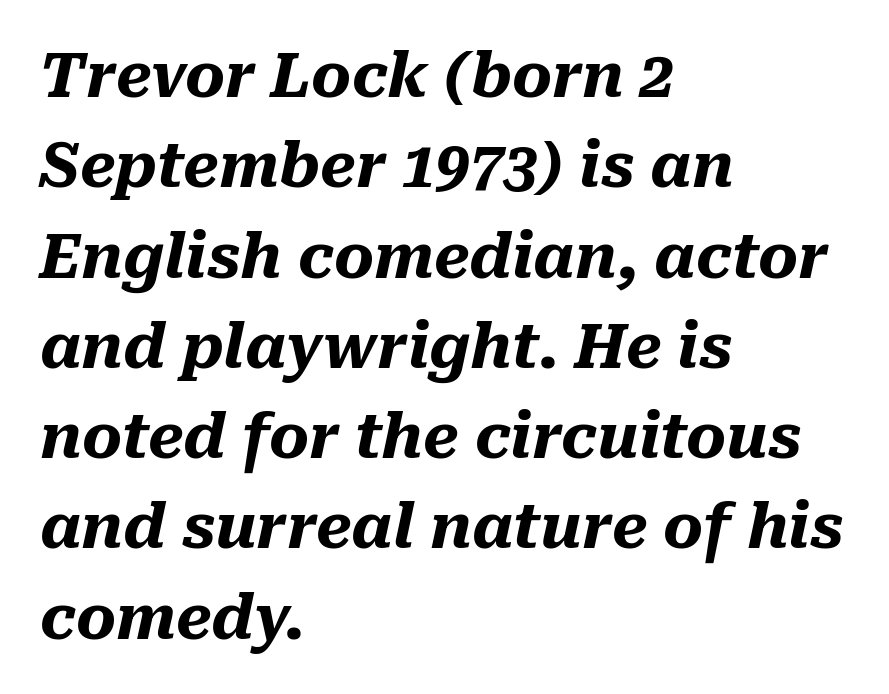
The image shows 61 px heavy type, italic (leaning right); set left-aligned, normal line spacing (1.48x), normal letter spacing, not underlined; medium stroke contrast and a medium x-height.
